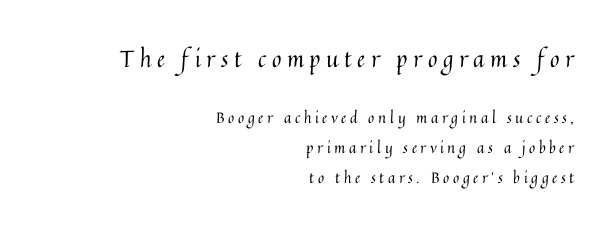
The image shows 23 px text type; set right-aligned, loose line spacing (2.02x), unusually wide letter spacing (+0.24 em), not underlined; the first (top) block is 1.53x larger.
